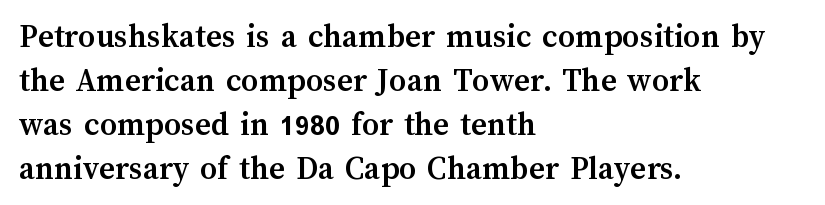
Is there much room between lines? A standard amount, neither cramped nor airy. Italic: no, the glyphs are upright roman. Students, this is bold: see how much ink each stroke carries. Each letter keeps its own natural width here, so spacing adapts to shape. Spacing between characters is what you'd get straight out of the box. Teacher's note: observe the even left margin — that is flush-left alignment.
